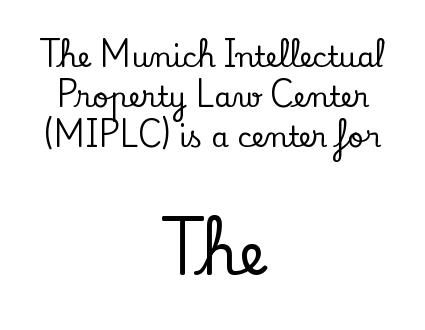
Neither beginnings nor endings align; midpoints do. Decoration check: the copy has no underline. The face used here is rendered with its standard letterfit. Each letter keeps its own natural width here, so spacing adapts to shape. Between these two stacked blocks, the lower one wins on size.
